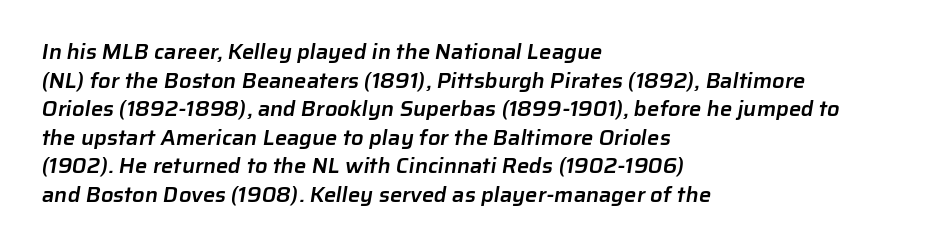
{"bold": "semi", "underline": "no", "align": "left", "line_spacing": "normal", "line_spacing_ratio": 1.3, "letter_spacing": "normal", "letter_spacing_em": 0.0, "glyph_px": 22}
